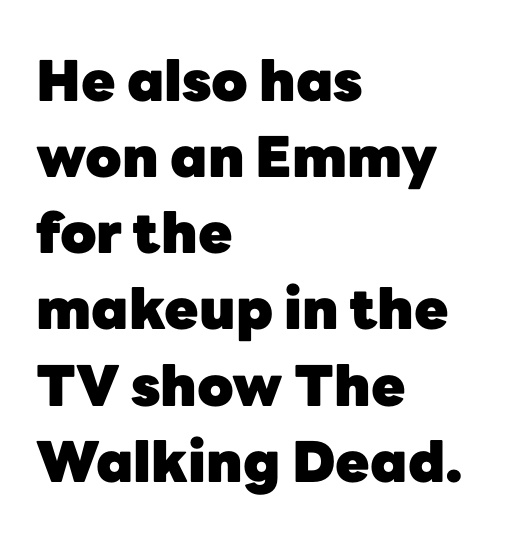
{"serif": "no", "italic": "no", "bold": "yes", "weight": "heavy", "width": "normal", "stroke_contrast": "low", "x_height": "medium", "monospaced": "no", "underline": "no", "align": "left", "line_spacing": "normal", "line_spacing_ratio": 1.36, "letter_spacing": "normal", "letter_spacing_em": 0.0, "glyph_px": 56}
